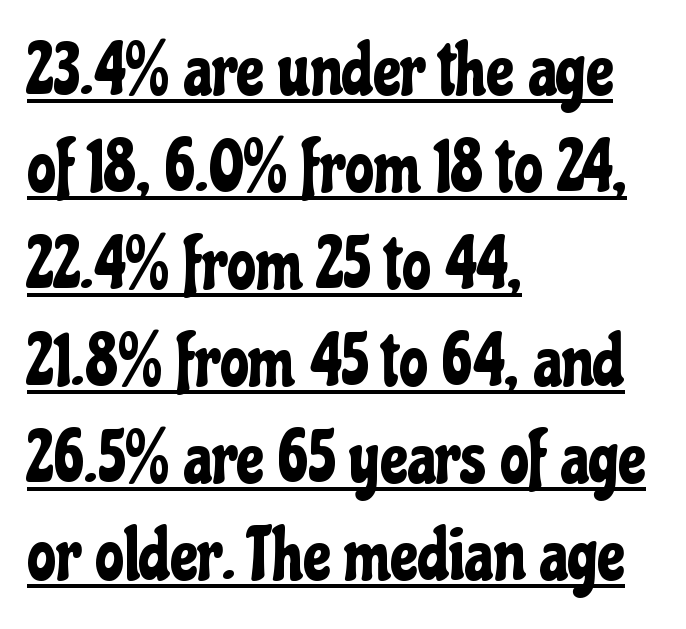
The letters stand upright; this is a roman face. Glyph-to-glyph distance matches everyday printed text. Underline: present. Line starts are locked; line ends wander. Look at the bottom of the vertical strokes: they stop flat, with no serifs.
